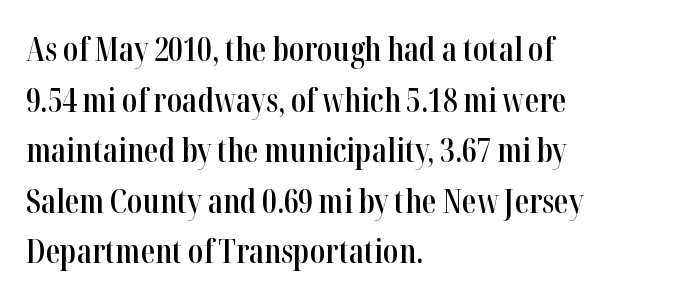
{"serif": "yes", "italic": "no", "bold": "semi", "weight": "semibold", "width": "condensed", "stroke_contrast": "high", "x_height": "medium", "monospaced": "no", "underline": "no", "align": "left", "line_spacing": "normal", "line_spacing_ratio": 1.58, "letter_spacing": "normal", "letter_spacing_em": 0.0, "glyph_px": 32}
